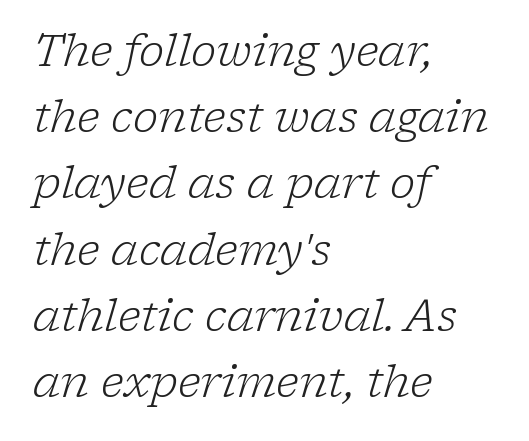
{"serif": "yes", "italic": "yes", "lean": "right", "slant_degrees": 17, "bold": "no", "weight": "light", "width": "normal", "stroke_contrast": "low", "x_height": "medium", "monospaced": "no", "underline": "no", "align": "left", "line_spacing": "normal", "line_spacing_ratio": 1.54, "letter_spacing": "normal", "letter_spacing_em": 0.0, "glyph_px": 43}
